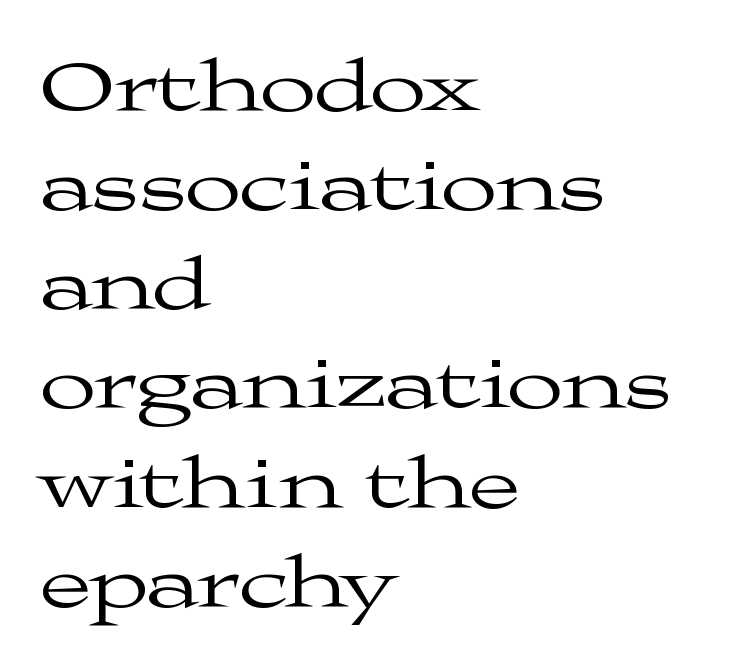
Q: Is the text bold? A: No.
Q: Is the text italic (slanted)? A: No, it is upright.
Q: Is the typeface a serif or a sans-serif typeface? A: Serif.
Q: Is the text underlined? A: No.
Q: How is the paragraph aligned? A: Left-aligned.
Q: Is the spacing between letters normal or unusually wide? A: Normal.
Q: Is the spacing between lines tight, normal or loose? A: Normal.
Q: Width (condensed, normal, or wide)? A: Wide.
Q: Stroke contrast? A: Medium.
Q: x-height? A: Medium.
Q: Monospaced? A: No.
